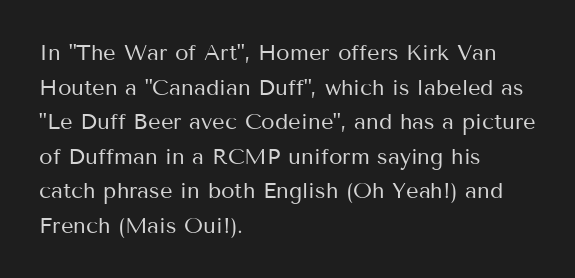
The image shows 22 px text type, upright; set left-aligned, normal line spacing (1.57x), normal letter spacing, not underlined.
